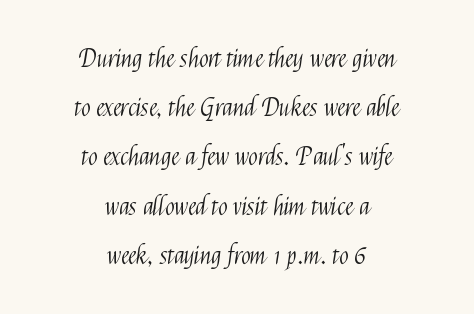
{"bold": "no", "underline": "no", "align": "center", "line_spacing": "loose", "line_spacing_ratio": 1.97, "letter_spacing": "normal", "letter_spacing_em": 0.0, "glyph_px": 25}
